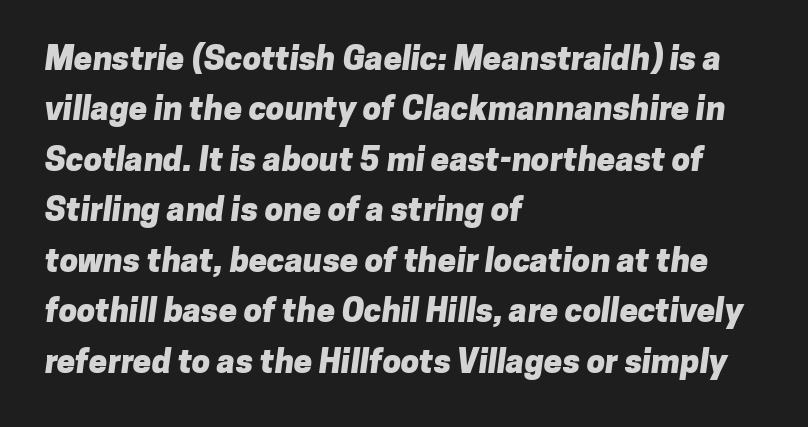
The image shows 33 px heavy sans-serif type; set left-aligned, normal line spacing (1.53x), normal letter spacing, not underlined; low stroke contrast and a medium x-height.
